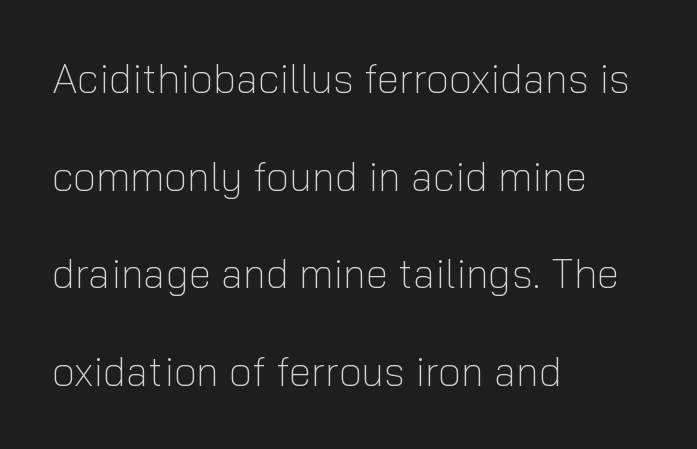
The image shows 41 px light sans-serif type, upright; set left-aligned, loose line spacing (2.38x), normal letter spacing, not underlined; low stroke contrast and a medium x-height.
